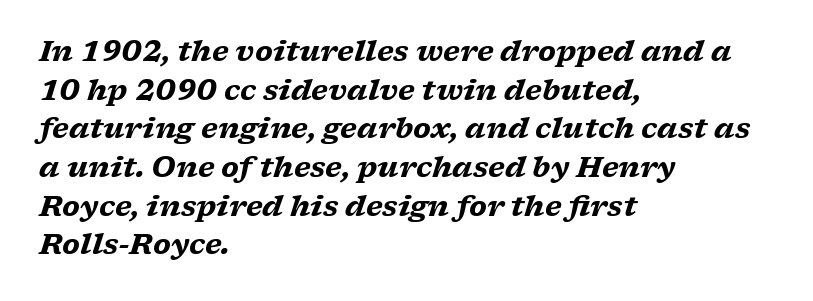
Q: Is the text bold? A: Yes.
Q: Is the text italic (slanted)? A: Yes, it leans right by about 17 degrees.
Q: Is the typeface a serif or a sans-serif typeface? A: Serif.
Q: Is the text underlined? A: No.
Q: How is the paragraph aligned? A: Left-aligned.
Q: Is the spacing between letters normal or unusually wide? A: Normal.
Q: Is the spacing between lines tight, normal or loose? A: Normal.
Q: Width (condensed, normal, or wide)? A: Wide.
Q: Stroke contrast? A: Low.
Q: x-height? A: Medium.
Q: Monospaced? A: No.
